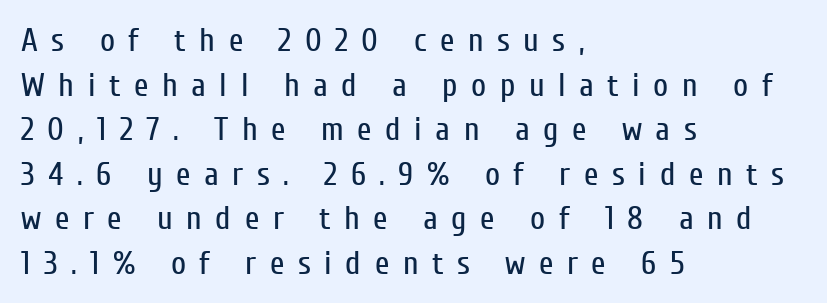
The words here are not underlined. This rendering uses left alignment, leaving the right contour irregular. This is the regular roman posture of the typeface. Here the designer chose a conventional face with non-uniform glyph widths.
